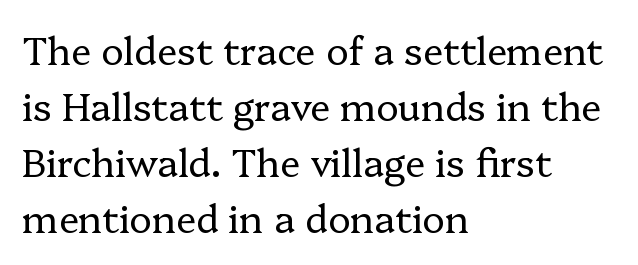
{"serif": "yes", "italic": "no", "bold": "no", "weight": "regular", "width": "normal", "stroke_contrast": "low", "x_height": "medium", "monospaced": "no", "underline": "no", "align": "left", "line_spacing": "normal", "line_spacing_ratio": 1.47, "letter_spacing": "normal", "letter_spacing_em": 0.0, "glyph_px": 38}
